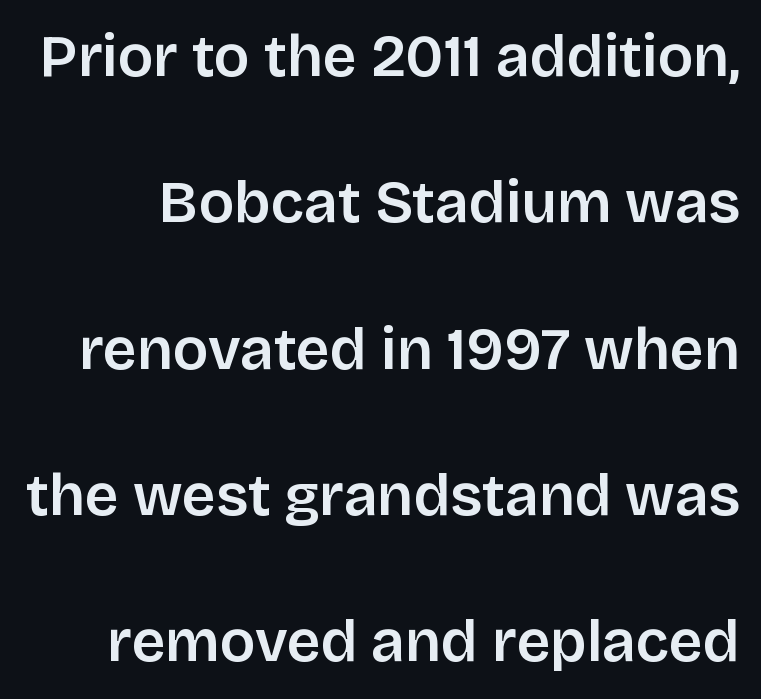
The image shows 59 px sans-serif type, upright; set loose line spacing (2.48x), normal letter spacing, not underlined; low stroke contrast and a large x-height.
